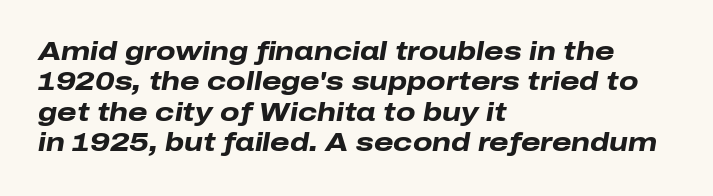
The image shows 25 px bold type, italic (leaning right); set left-aligned, line spacing 1.22x, normal letter spacing, not underlined.
